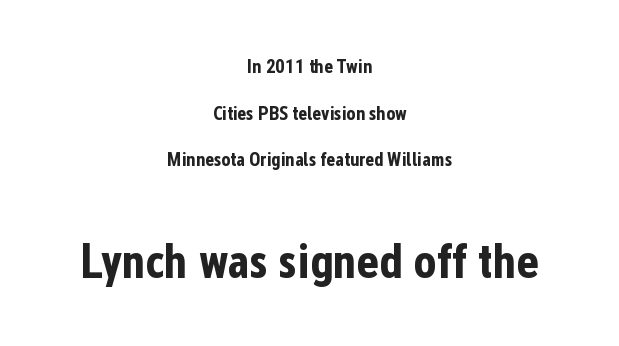
The image shows 48 px bold, condensed sans-serif type, upright; set centered, loose line spacing (2.45x), normal letter spacing, not underlined; the second (bottom) block is 2.53x larger; low stroke contrast and a medium x-height.
